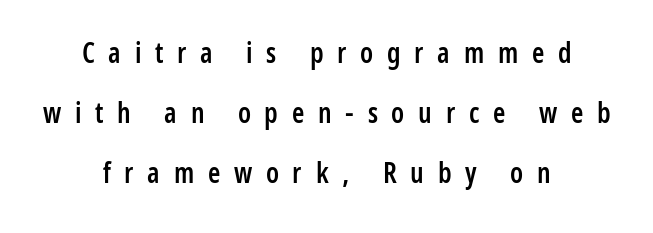
{"serif": "no", "italic": "no", "bold": "semi", "weight": "semibold", "width": "condensed", "stroke_contrast": "low", "x_height": "medium", "monospaced": "no", "underline": "no", "align": "center", "line_spacing": "loose", "line_spacing_ratio": 2.15, "letter_spacing": "wide", "letter_spacing_em": 0.49, "glyph_px": 28}
